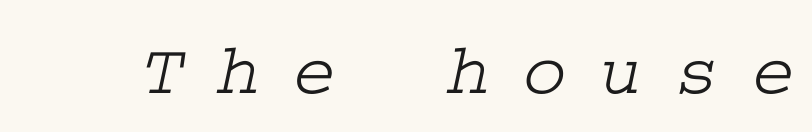
The image shows 74 px wide serif type; set unusually wide letter spacing (+0.44 em), not underlined; low stroke contrast and a medium x-height.
